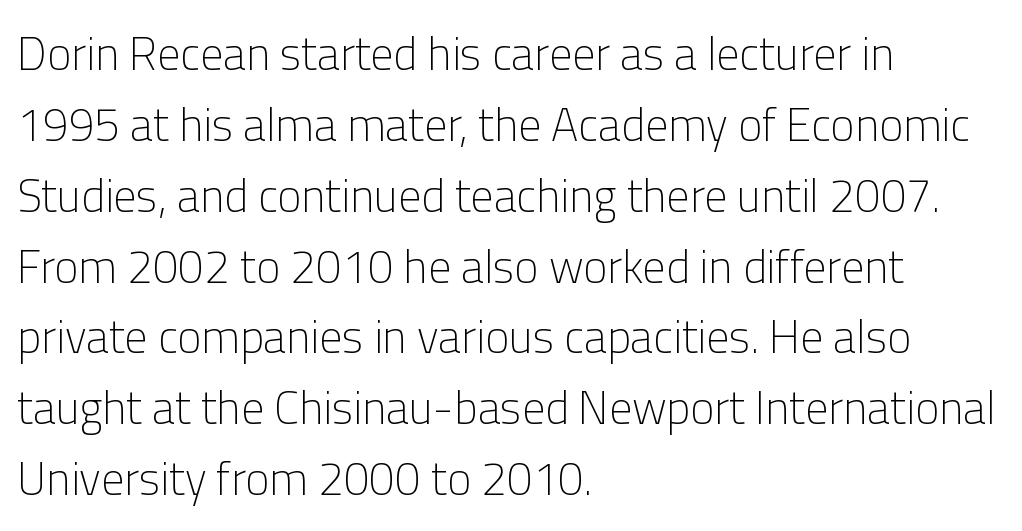
The image shows 46 px light sans-serif type, upright; set left-aligned, normal line spacing (1.54x), normal letter spacing, not underlined; low stroke contrast and a medium x-height.
